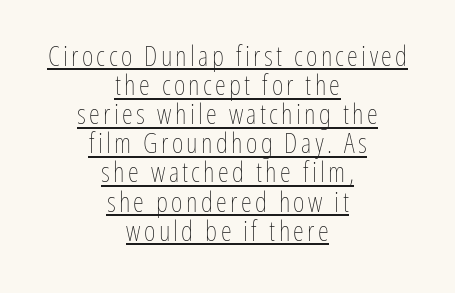
Stroke thickness stays within the range of a standard reading face or lighter. Which margin do the lines hug? Neither — every line sits in the middle. The letters advance in unequal steps, a hallmark of proportional type. Unlike italic type, these characters show no tilt at all. Quick note: interline space is minimal.
